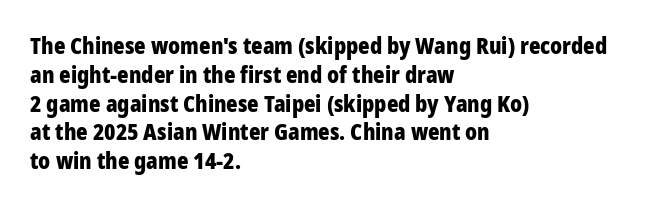
Q: Is the text bold? A: Yes.
Q: Is the text italic (slanted)? A: No, it is upright.
Q: Is the text underlined? A: No.
Q: How is the paragraph aligned? A: Left-aligned.
Q: Is the spacing between letters normal or unusually wide? A: Normal.
Q: Is the spacing between lines tight, normal or loose? A: Normal.
